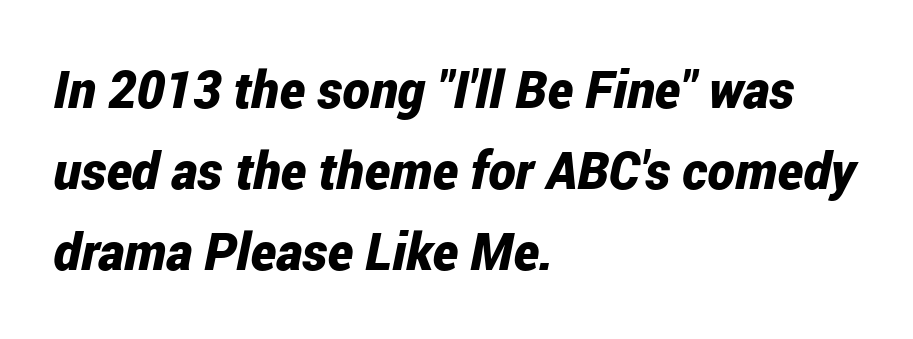
The image shows 52 px bold, condensed type, italic (leaning right); set left-aligned, normal line spacing (1.56x), normal letter spacing, not underlined; low stroke contrast and a medium x-height.
